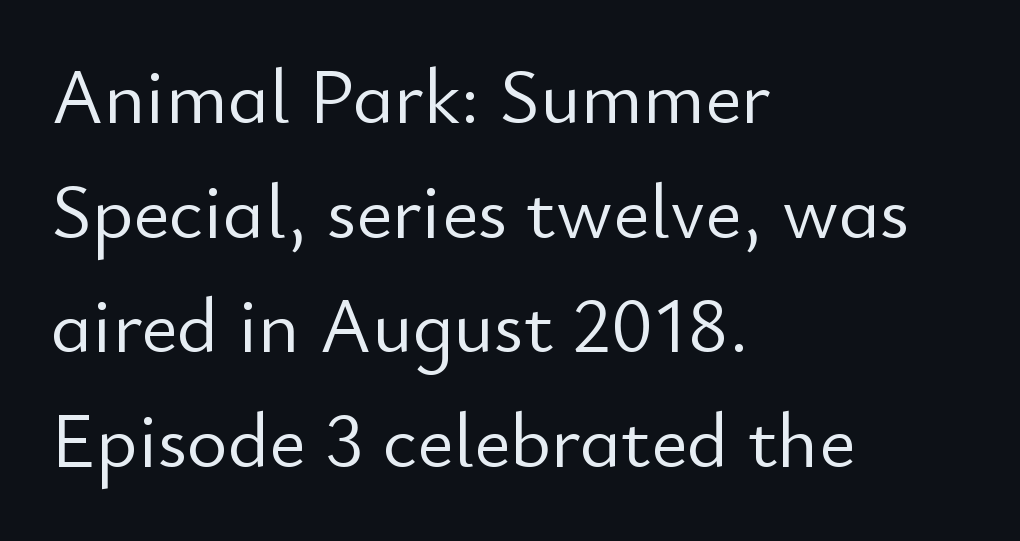
{"serif": "no", "italic": "no", "bold": "no", "weight": "light", "width": "normal", "stroke_contrast": "low", "x_height": "small", "monospaced": "no", "underline": "no", "align": "left", "line_spacing": "normal", "line_spacing_ratio": 1.47, "letter_spacing": "normal", "letter_spacing_em": 0.0, "glyph_px": 78}
